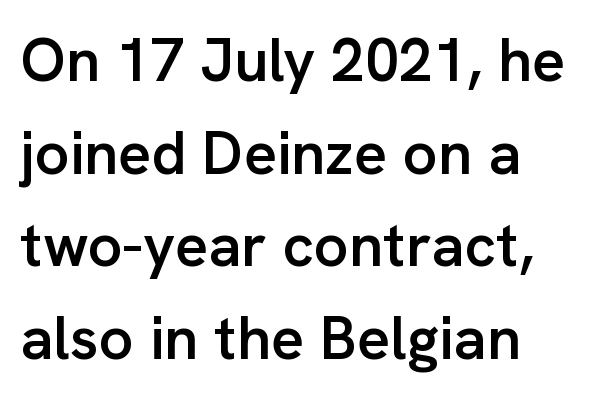
Normally led — the rows are evenly, conventionally spaced. Underline: absent. This is moderately heavy type, rendered in semibold. This rendering uses left alignment, leaving the right contour irregular. Between one letter and the next there's only the usual sliver of space.
